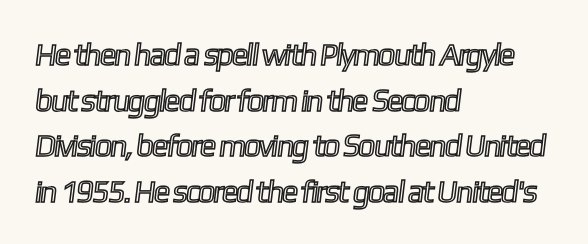
The image shows 31 px condensed type; set left-aligned, normal line spacing (1.47x), normal letter spacing, not underlined; a medium x-height.
